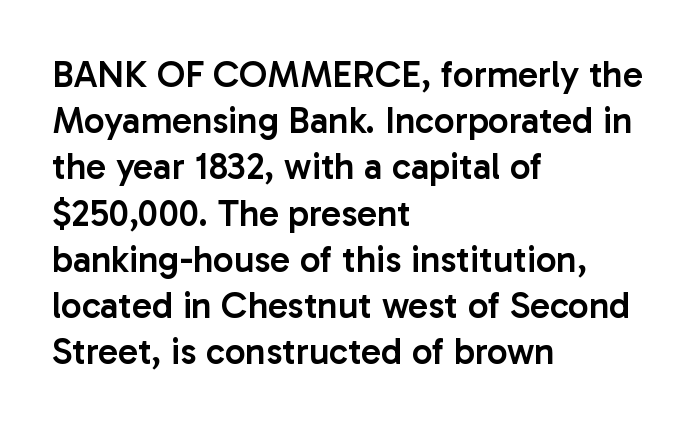
Here the designer chose a conventional face with non-uniform glyph widths. The words here are not underlined. No feet cap the strokes, marking this as sans-serif type. How heavy is the stroke? Medium-heavy — a semibold, shy of bold. The passage is arranged the way most books set body copy — flush left.
